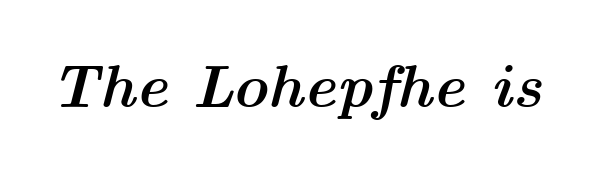
{"italic": "yes", "lean": "right", "slant_degrees": 14, "bold": "yes", "weight": "semibold", "width": "wide", "stroke_contrast": "medium", "x_height": "medium", "monospaced": "no", "underline": "no", "letter_spacing": "normal", "letter_spacing_em": 0.0, "glyph_px": 61}
